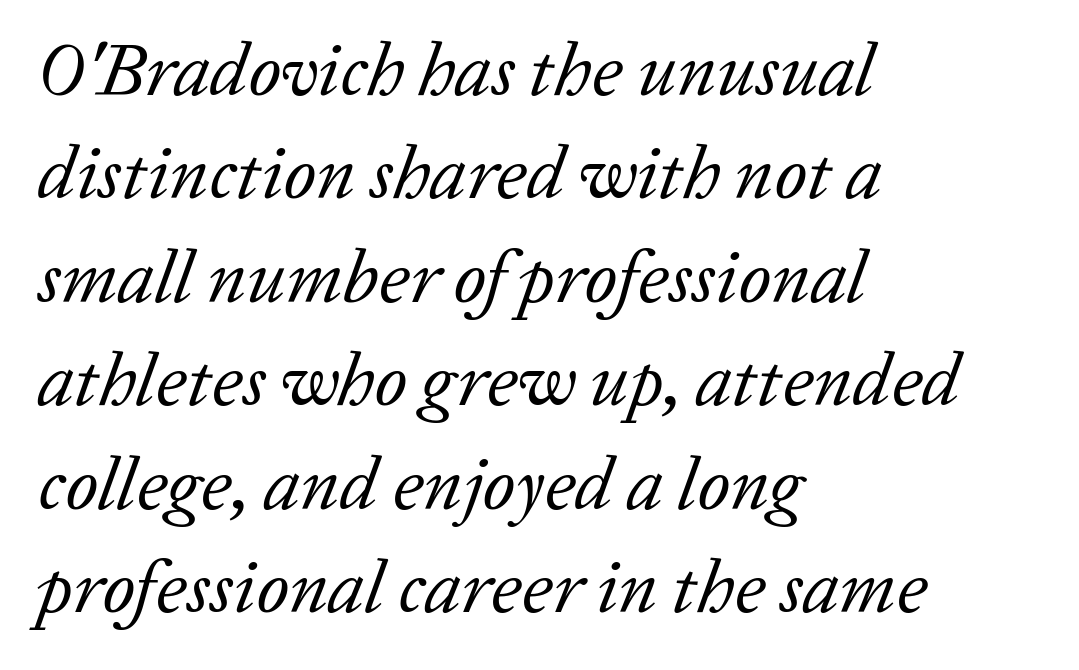
Bare-footed words on every line. The tracking reads as untouched default to a designer's eye. Quick note: interline space is typical. Counters stay open thanks to moderate or lighter strokes. If you drew a ruler down the left edge, every line would touch it. Old-style or modern, the face here clearly has serifs.
